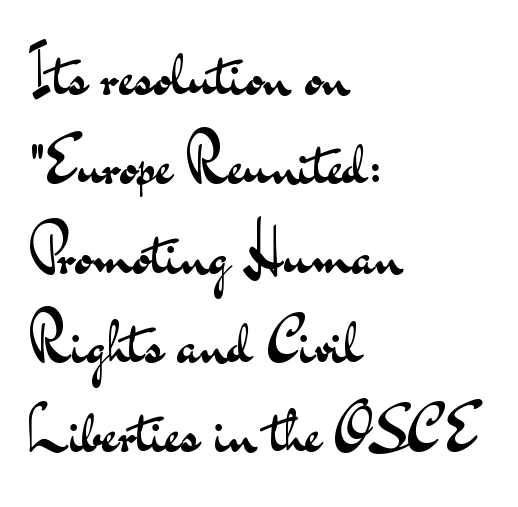
The image shows 62 px regular-weight, wide sans-serif type; set left-aligned, normal line spacing (1.44x), normal letter spacing, not underlined; medium stroke contrast and a small x-height.
